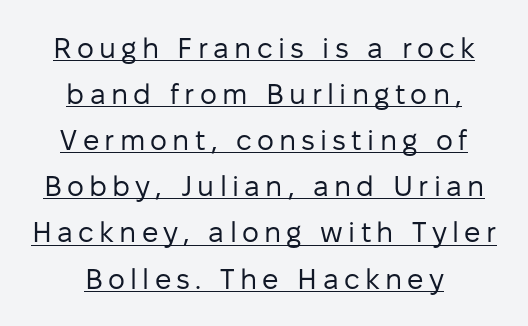
Q: Is the text bold? A: No.
Q: Is the text italic (slanted)? A: No, it is upright.
Q: Is the typeface a serif or a sans-serif typeface? A: Sans-serif.
Q: Is the text underlined? A: Yes.
Q: How is the paragraph aligned? A: Centered.
Q: Is the spacing between lines tight, normal or loose? A: Normal.
Q: Width (condensed, normal, or wide)? A: Normal.
Q: Stroke contrast? A: Low.
Q: x-height? A: Medium.
Q: Monospaced? A: No.
